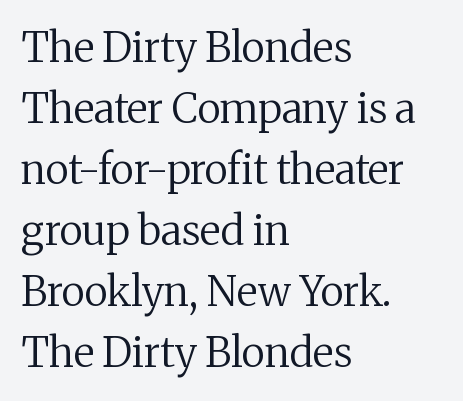
Q: Is the text bold? A: No.
Q: Is the text italic (slanted)? A: No, it is upright.
Q: Is the typeface a serif or a sans-serif typeface? A: Serif.
Q: Is the text underlined? A: No.
Q: How is the paragraph aligned? A: Left-aligned.
Q: Is the spacing between letters normal or unusually wide? A: Normal.
Q: Is the spacing between lines tight, normal or loose? A: Normal.
Q: Width (condensed, normal, or wide)? A: Normal.
Q: Stroke contrast? A: Medium.
Q: x-height? A: Medium.
Q: Monospaced? A: No.
